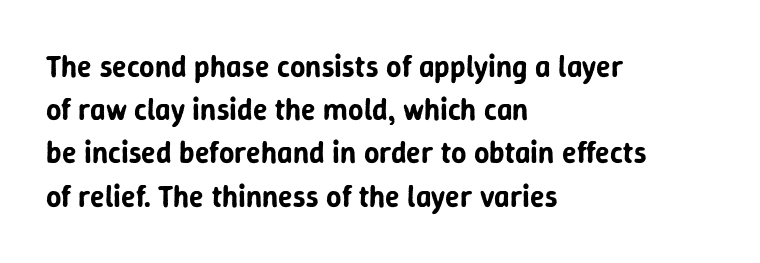
The ragged edge is on the right, which tells us the setting is flush left. Regarding serifs, this sample does without them. What stands out about the letter spacing? Nothing — it is the standard amount. Students, observe: this is what conventionally led text looks like. These lines are rendered in a variable-pitch font.
